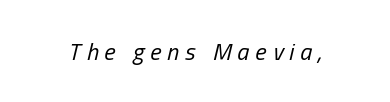
Here the glyphs are tracked loosely, breaking word shapes into spaced letters. Weight class: somewhere from thin through regular. The glyphs are unaccompanied by any horizontal stroke below them. The glyphs look as if they've been sheared to an angle.
